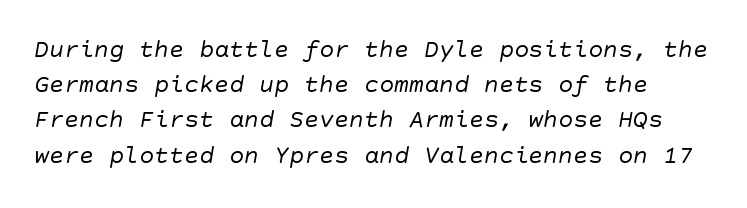
Q: Is the text bold? A: No.
Q: Is the text underlined? A: No.
Q: Is the spacing between letters normal or unusually wide? A: Normal.
Q: Is the spacing between lines tight, normal or loose? A: Normal.
